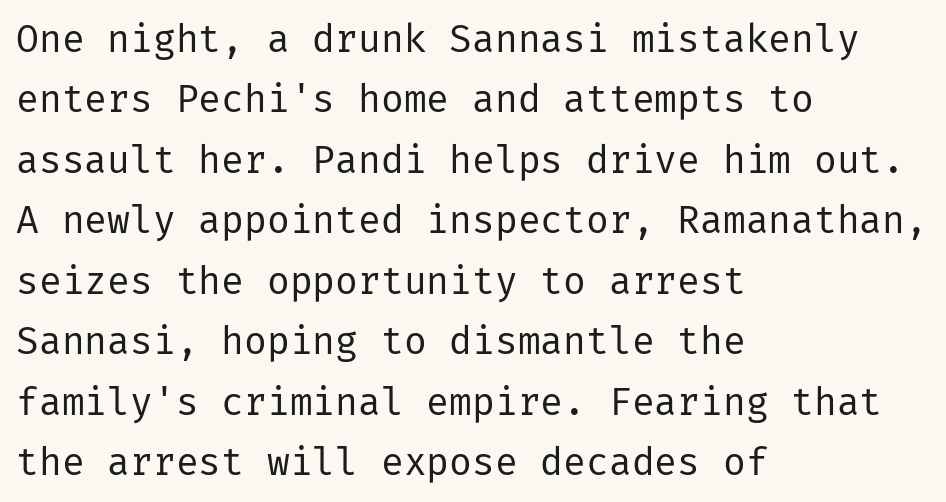
{"serif": "no", "italic": "no", "bold": "no", "weight": "regular", "width": "normal", "stroke_contrast": "low", "x_height": "medium", "underline": "no", "align": "left", "line_spacing": "normal", "line_spacing_ratio": 1.59, "letter_spacing": "normal", "letter_spacing_em": 0.0, "glyph_px": 38}
